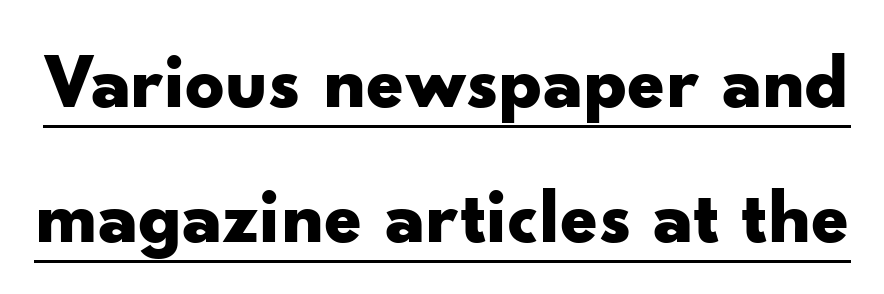
The image shows 77 px bold, wide sans-serif type, upright; set line spacing 1.75x, normal letter spacing, underlined; low stroke contrast and a small x-height.
